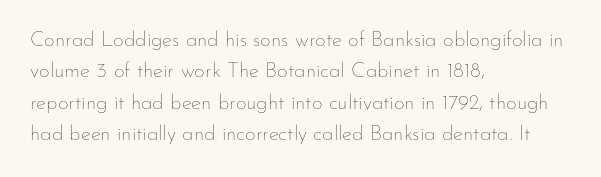
Each row of text sits above clean, open space. Italic? Not at all — the glyphs are vertical. Typeset ragged right — the left edge is the straight one. Each word holds together tightly as a unit, with standard inter-letter gaps. Interline gaps are of average width in this sample.
